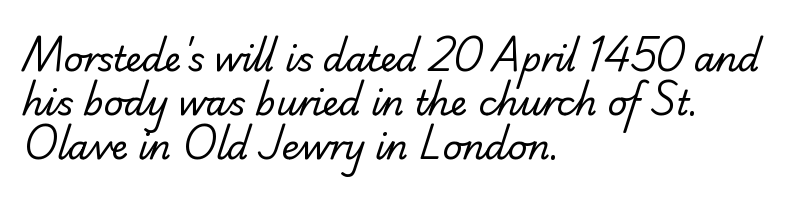
The leading is moderate, giving the passage an even texture. The passage shown has conventional tracking throughout. The font is comparable to plain body text, perhaps lighter. These lines are rendered in a variable-pitch font.
